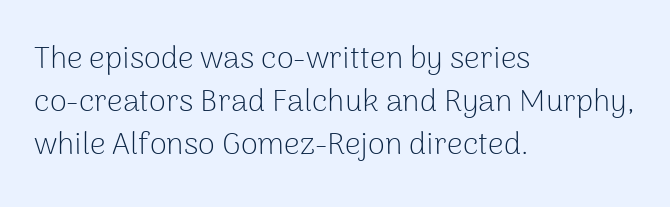
The image shows 31 px light sans-serif type, upright; set left-aligned, normal line spacing (1.39x), normal letter spacing, not underlined; low stroke contrast and a medium x-height.
